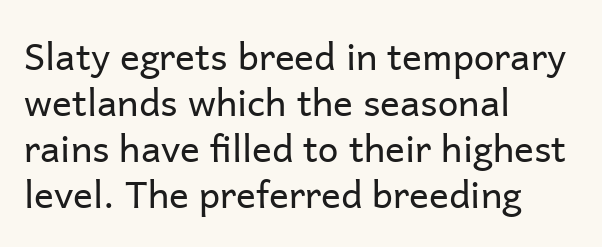
Q: Is the text bold? A: No.
Q: Is the text italic (slanted)? A: No, it is upright.
Q: Is the typeface a serif or a sans-serif typeface? A: Sans-serif.
Q: Is the text underlined? A: No.
Q: How is the paragraph aligned? A: Left-aligned.
Q: Is the spacing between letters normal or unusually wide? A: Normal.
Q: Width (condensed, normal, or wide)? A: Normal.
Q: Stroke contrast? A: Low.
Q: x-height? A: Medium.
Q: Monospaced? A: No.
